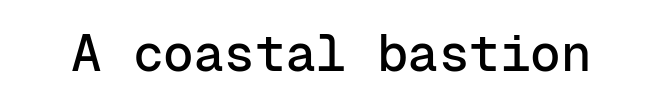
{"serif": "no", "italic": "no", "width": "normal", "stroke_contrast": "low", "x_height": "medium", "monospaced": "yes", "underline": "no", "letter_spacing": "normal", "letter_spacing_em": 0.0, "glyph_px": 51}
